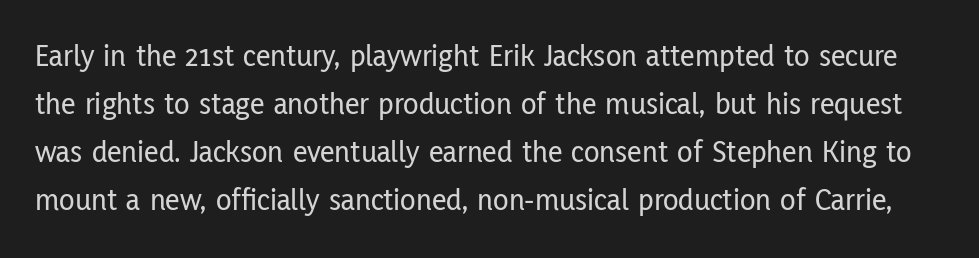
The image shows 32 px condensed sans-serif type, upright; set normal line spacing (1.5x), normal letter spacing, not underlined; low stroke contrast and a medium x-height.
